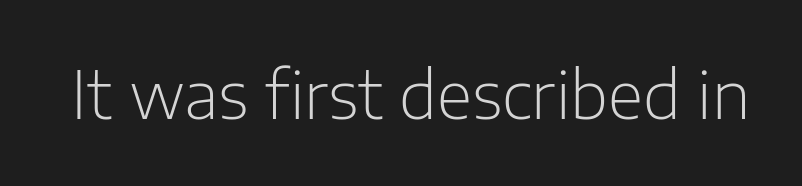
Grotesque or geometric, the face here clearly has no serifs. Character widths vary here, with narrow letters taking less room than wide ones. The typography opts for an upright posture over an oblique one. The words here are not underlined.
